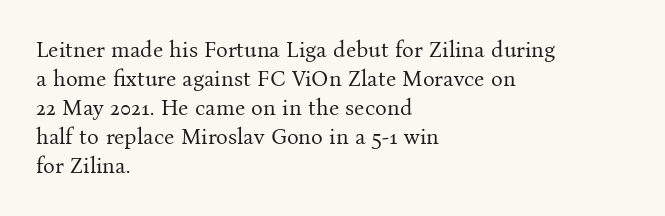
The image shows 22 px text type, upright; set left-aligned, normal line spacing (1.32x), normal letter spacing, not underlined.
